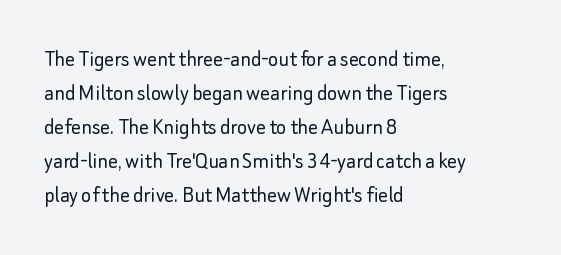
Q: Is the text bold? A: No.
Q: Is the text italic (slanted)? A: No, it is upright.
Q: Is the text underlined? A: No.
Q: How is the paragraph aligned? A: Left-aligned.
Q: Is the spacing between letters normal or unusually wide? A: Normal.
Q: Is the spacing between lines tight, normal or loose? A: Normal.
